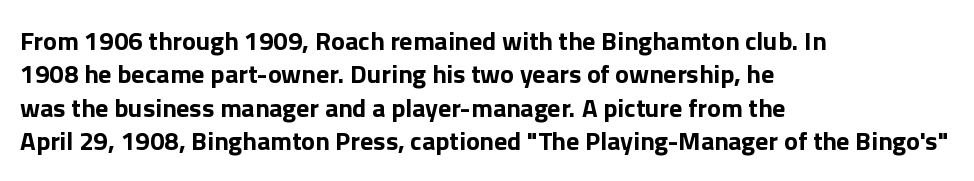
In terms of posture, this sample is upright. Look at the stroke-to-counter ratio: heavy, a bold. Notice how descenders clear the ascenders below comfortably — that's standard leading. The zone under the glyphs is completely vacant. The rendering keeps characters at their native spacing.
